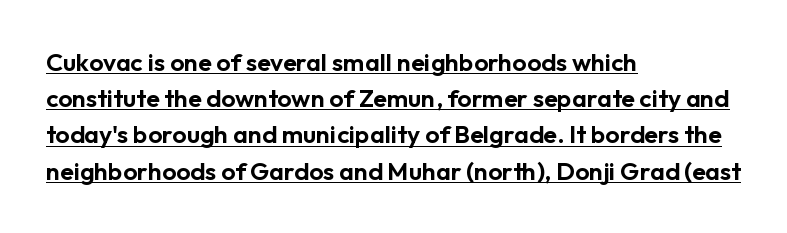
Q: Is the text italic (slanted)? A: No, it is upright.
Q: Is the text underlined? A: Yes.
Q: How is the paragraph aligned? A: Left-aligned.
Q: Is the spacing between letters normal or unusually wide? A: Normal.
Q: Is the spacing between lines tight, normal or loose? A: Normal.
